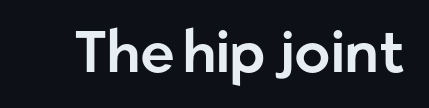
The horizontal fit of the characters is conventional and even. The face used here is proportionally spaced, like ordinary book or web type. To sum up the face: it is a sans, with no serifs. This is roman type, the default non-slanted kind. The area under the type is left untouched.
